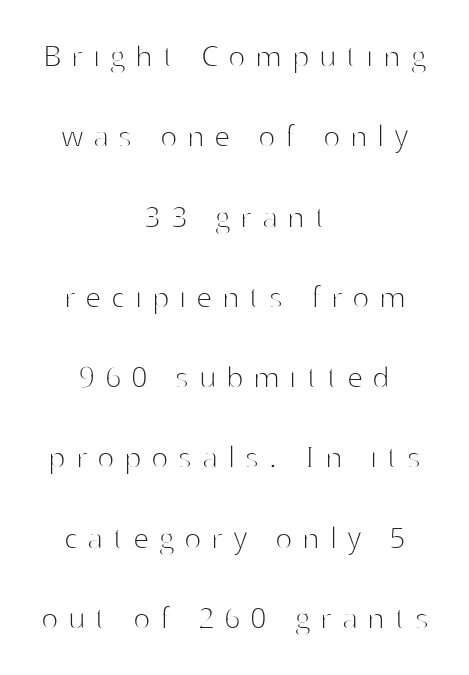
{"serif": "no", "italic": "no", "bold": "no", "weight": "thin", "width": "normal", "stroke_contrast": "high", "x_height": "medium", "monospaced": "no", "underline": "no", "align": "center", "line_spacing": "loose", "line_spacing_ratio": 2.23, "letter_spacing": "wide", "letter_spacing_em": 0.28, "glyph_px": 36}
